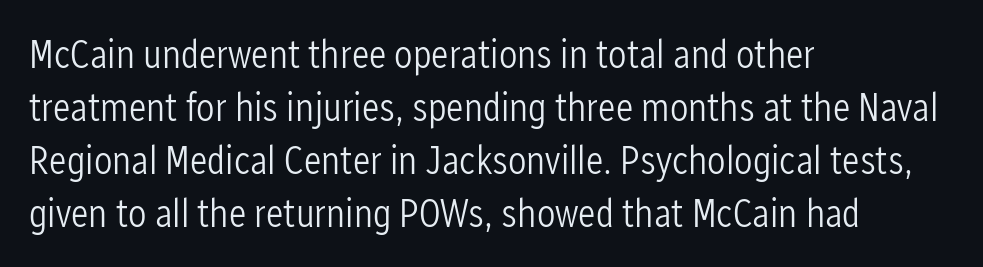
{"serif": "no", "italic": "no", "bold": "no", "weight": "light", "width": "condensed", "stroke_contrast": "low", "x_height": "medium", "monospaced": "no", "underline": "no", "align": "left", "line_spacing": "normal", "line_spacing_ratio": 1.29, "letter_spacing": "normal", "letter_spacing_em": 0.0, "glyph_px": 41}
